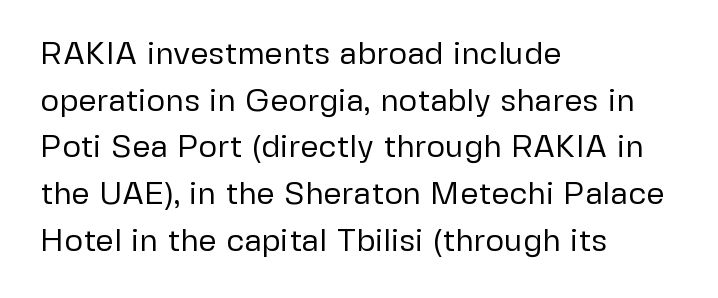
The image shows 32 px regular-weight sans-serif type, upright; set left-aligned, normal line spacing (1.46x), normal letter spacing, not underlined; low stroke contrast and a medium x-height.
